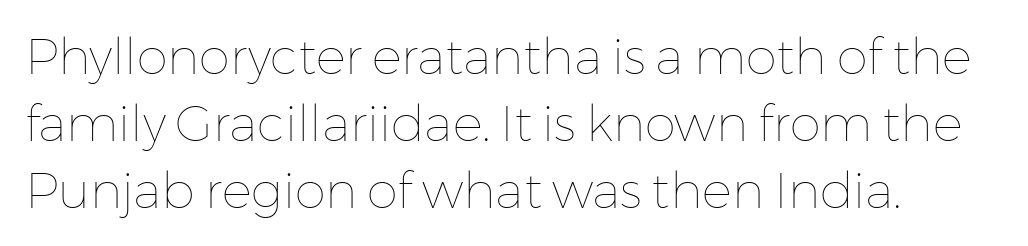
Q: Is the text bold? A: No.
Q: Is the text italic (slanted)? A: No, it is upright.
Q: Is the text underlined? A: No.
Q: How is the paragraph aligned? A: Left-aligned.
Q: Is the spacing between letters normal or unusually wide? A: Normal.
Q: Is the spacing between lines tight, normal or loose? A: Normal.
Q: Width (condensed, normal, or wide)? A: Normal.
Q: Stroke contrast? A: Low.
Q: x-height? A: Medium.
Q: Monospaced? A: No.
